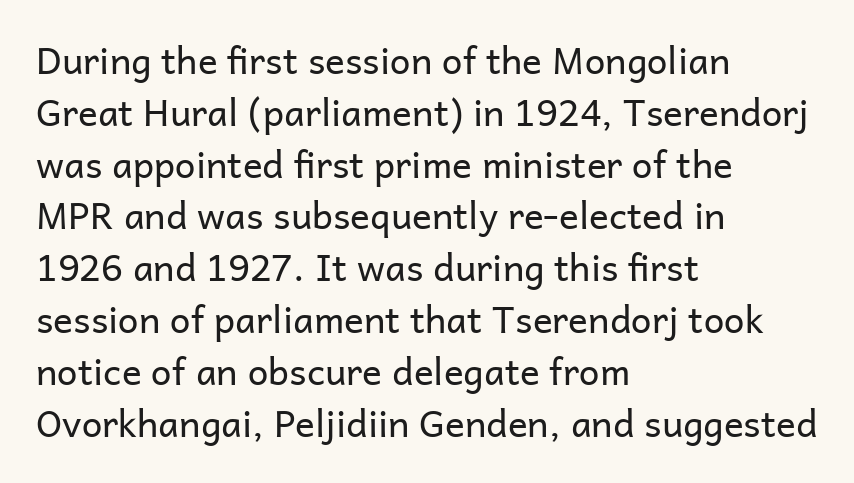
These lines keep a tight, regular rhythm from letter to letter. No feet cap the strokes, marking this as sans-serif type. The passage shown is typed in a proportional face where columns would drift. Weight class: somewhere from thin through regular. The rendering anchors every line to the left-hand side. Nobody drew a line under any word here.
